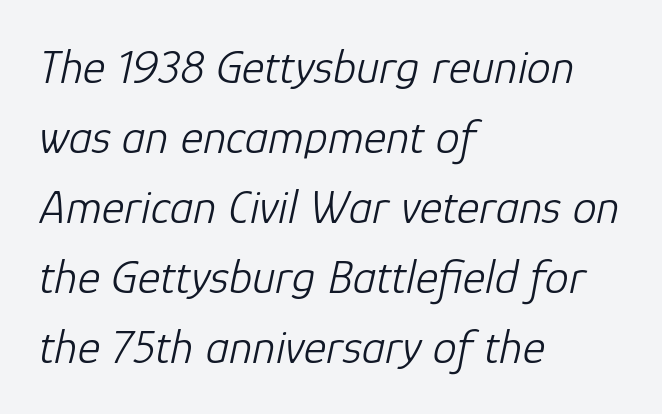
The image shows 48 px light type, italic (leaning right); set left-aligned, normal line spacing (1.46x), normal letter spacing, not underlined; low stroke contrast and a medium x-height.
